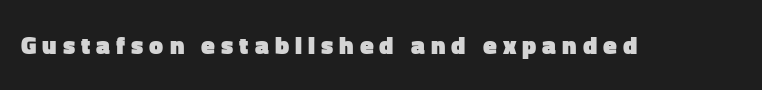
In terms of letterspacing, this is a distinctly airy, spread setting. Heft: maximum for text — a bold. The zone under the glyphs is completely vacant. The axis of the letterforms is exactly vertical.
